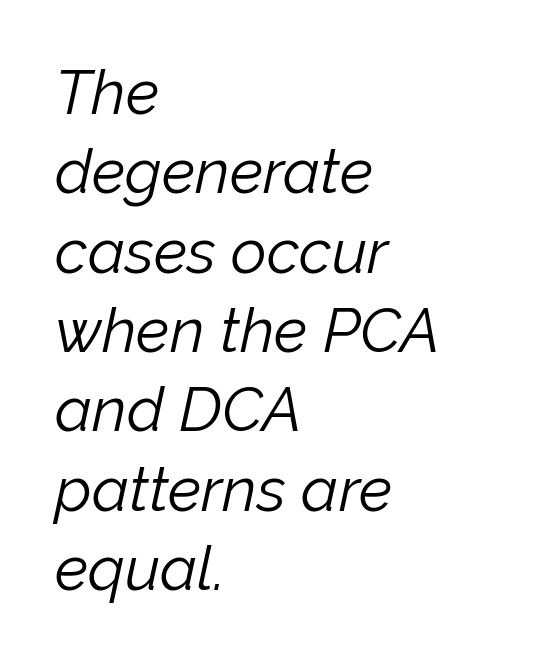
Q: Is the text bold? A: No.
Q: Is the text italic (slanted)? A: Yes, it leans right by about 12 degrees.
Q: Is the text underlined? A: No.
Q: How is the paragraph aligned? A: Left-aligned.
Q: Is the spacing between letters normal or unusually wide? A: Normal.
Q: Is the spacing between lines tight, normal or loose? A: Normal.
Q: Width (condensed, normal, or wide)? A: Normal.
Q: Stroke contrast? A: Low.
Q: x-height? A: Medium.
Q: Monospaced? A: No.
